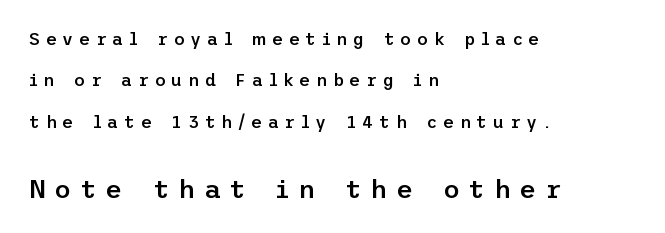
The image shows 26 px text type, upright; set left-aligned, loose line spacing (2.43x), unusually wide letter spacing (+0.33 em), not underlined; the second (bottom) block is 1.53x larger.
